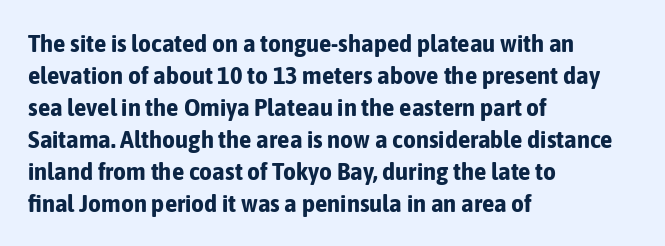
Q: Is the text bold? A: Yes.
Q: Is the text italic (slanted)? A: No, it is upright.
Q: Is the text underlined? A: No.
Q: How is the paragraph aligned? A: Left-aligned.
Q: Is the spacing between letters normal or unusually wide? A: Normal.
Q: Is the spacing between lines tight, normal or loose? A: Normal.
